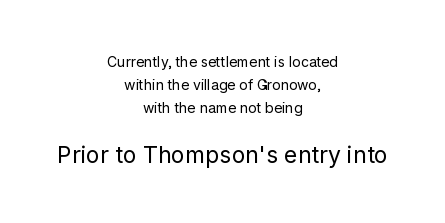
This sample uses plain, unmodified letter spacing. Summary of weight: not heavy and not bold. Glance below the letters and you will spot only blank space. Is there much room between lines? A standard amount, neither cramped nor airy. Every row of glyphs is offset so its center matches the block's center. Rendered with straight, roman letterforms.
